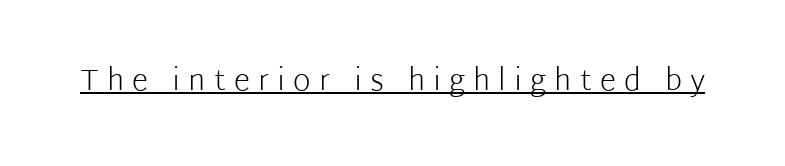
The image shows 30 px light sans-serif type, upright; set unusually wide letter spacing (+0.27 em), underlined; low stroke contrast and a medium x-height.
